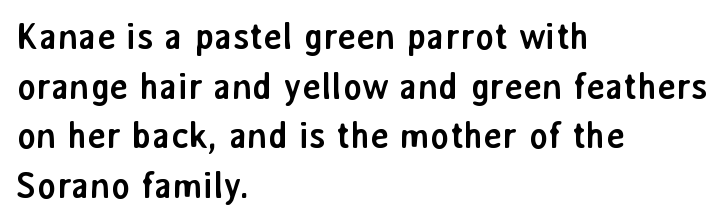
Q: Is the text bold? A: Yes.
Q: Is the text italic (slanted)? A: No, it is upright.
Q: Is the typeface a serif or a sans-serif typeface? A: Sans-serif.
Q: Is the text underlined? A: No.
Q: How is the paragraph aligned? A: Left-aligned.
Q: Is the spacing between letters normal or unusually wide? A: Normal.
Q: Is the spacing between lines tight, normal or loose? A: Normal.
Q: Width (condensed, normal, or wide)? A: Normal.
Q: Stroke contrast? A: Low.
Q: x-height? A: Medium.
Q: Monospaced? A: No.
